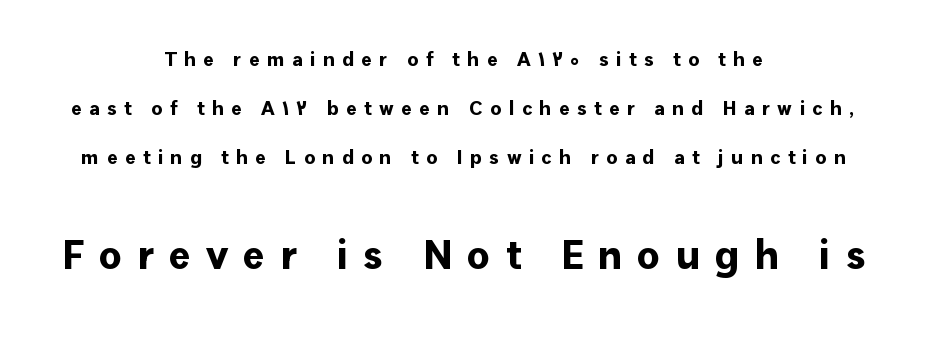
Q: Is the text bold? A: Yes.
Q: Is the text italic (slanted)? A: No, it is upright.
Q: Is the typeface a serif or a sans-serif typeface? A: Sans-serif.
Q: Is the text underlined? A: No.
Q: How is the paragraph aligned? A: Centered.
Q: Is the spacing between letters normal or unusually wide? A: Unusually wide.
Q: Is the spacing between lines tight, normal or loose? A: Loose.
Q: Which block of text is set in a larger size, the first (top) or the second (bottom)? A: The second (bottom) one.
Q: Width (condensed, normal, or wide)? A: Normal.
Q: Stroke contrast? A: Low.
Q: x-height? A: Medium.
Q: Monospaced? A: No.
